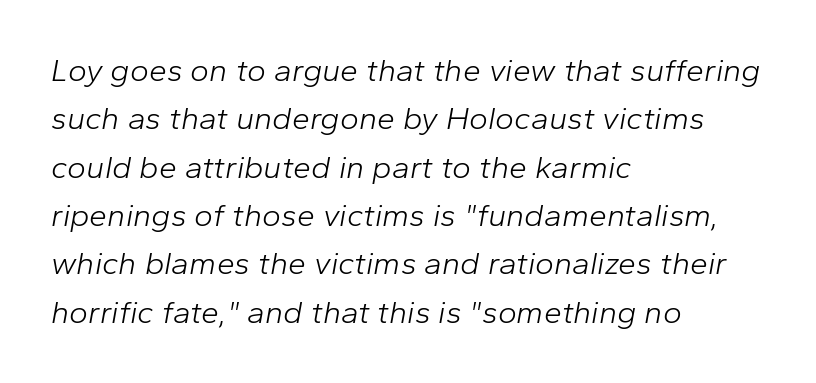
Q: Is the text bold? A: No.
Q: Is the text italic (slanted)? A: Yes, it leans right by about 10 degrees.
Q: Is the text underlined? A: No.
Q: How is the paragraph aligned? A: Left-aligned.
Q: Is the spacing between letters normal or unusually wide? A: Normal.
Q: Is the spacing between lines tight, normal or loose? A: Normal.
Q: Width (condensed, normal, or wide)? A: Normal.
Q: Stroke contrast? A: Low.
Q: x-height? A: Medium.
Q: Monospaced? A: No.
